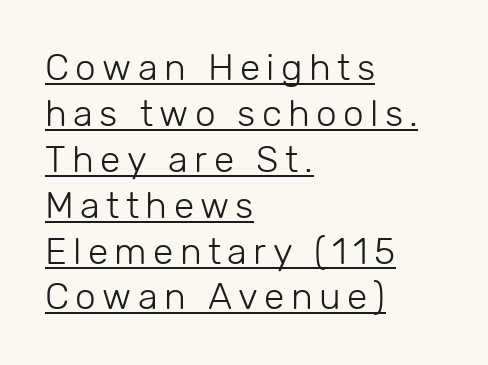
Q: Is the text bold? A: No.
Q: Is the text italic (slanted)? A: No, it is upright.
Q: Is the typeface a serif or a sans-serif typeface? A: Sans-serif.
Q: Is the text underlined? A: Yes.
Q: How is the paragraph aligned? A: Left-aligned.
Q: Width (condensed, normal, or wide)? A: Normal.
Q: Stroke contrast? A: Low.
Q: x-height? A: Medium.
Q: Monospaced? A: No.
